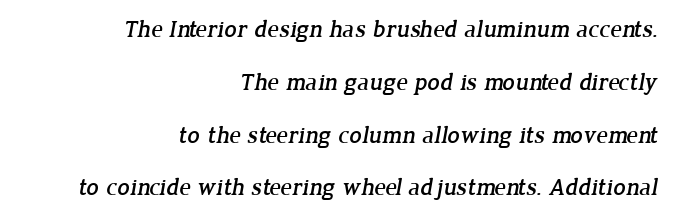
Q: Is the text underlined? A: No.
Q: How is the paragraph aligned? A: Right-aligned.
Q: Is the spacing between letters normal or unusually wide? A: Normal.
Q: Is the spacing between lines tight, normal or loose? A: Loose.
